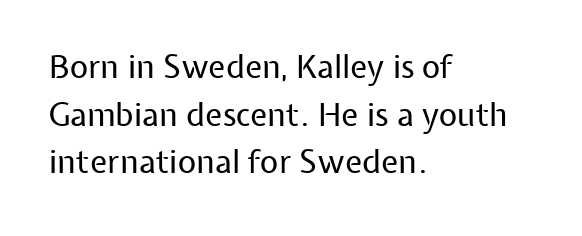
Font category for this specimen: sans-serif. Compared with a centered layout, this one pins lines to the left instead. On a weight scale, this lands at 450 or below. Descenders hang freely into open space.
